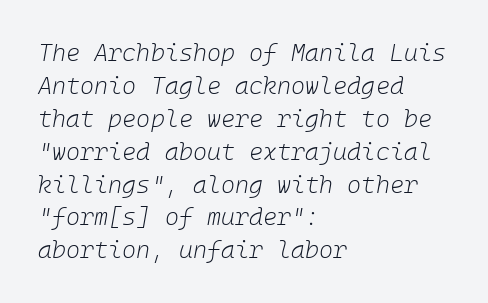
The image shows 24 px text type, italic (leaning right); set left-aligned, normal line spacing (1.37x), normal letter spacing, not underlined.
